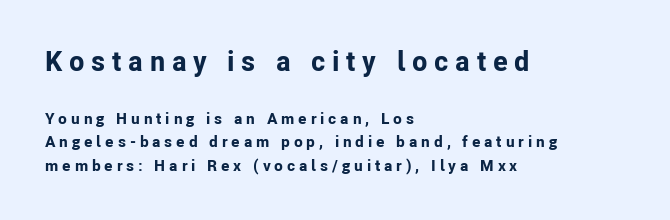
The face used here is proportionally spaced, like ordinary book or web type. Size contrast runs from large at the top to small at the bottom. Caption: expanded tracking, letters set apart. The passage is arranged the way most books set body copy — flush left. The space directly below the letters is spotless. Look at the bottom of the vertical strokes: they stop flat, with no serifs.
